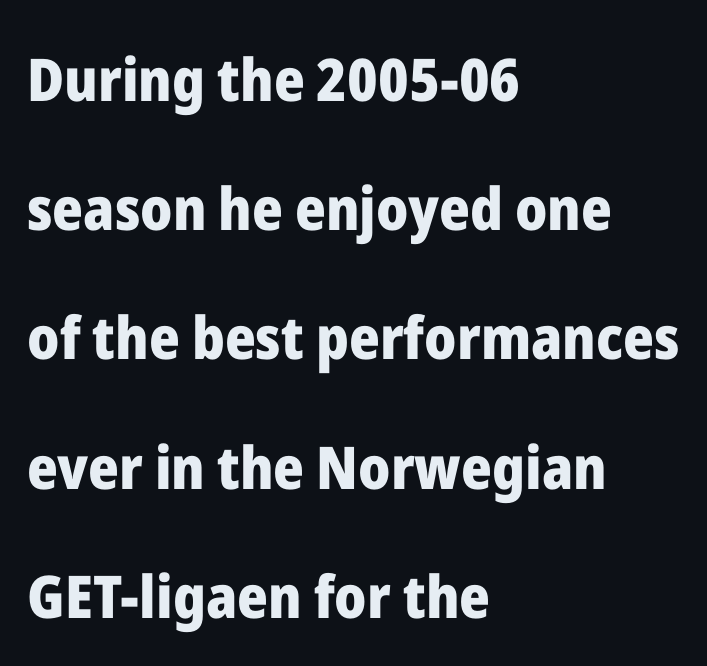
The image shows 59 px heavy sans-serif type, upright; set left-aligned, loose line spacing (2.19x), normal letter spacing, not underlined; low stroke contrast and a medium x-height.
